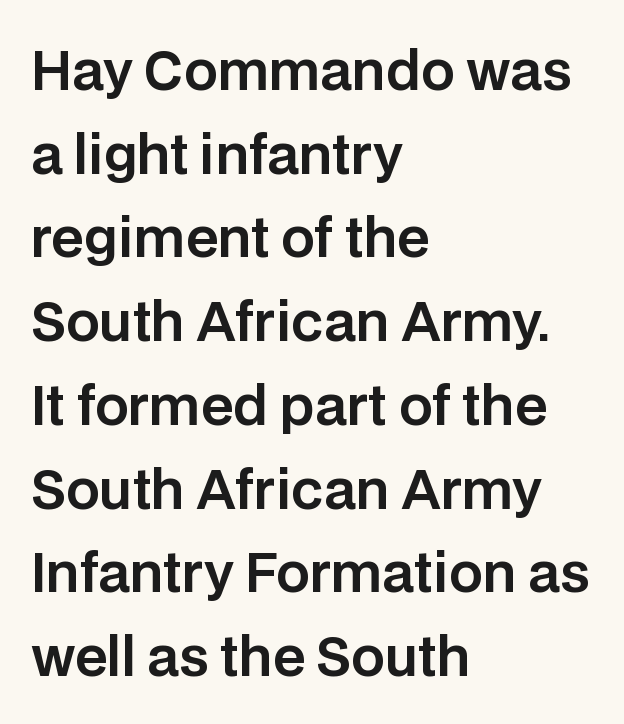
The image shows 53 px sans-serif type, upright; set left-aligned, normal line spacing (1.58x), normal letter spacing, not underlined; low stroke contrast and a large x-height.
